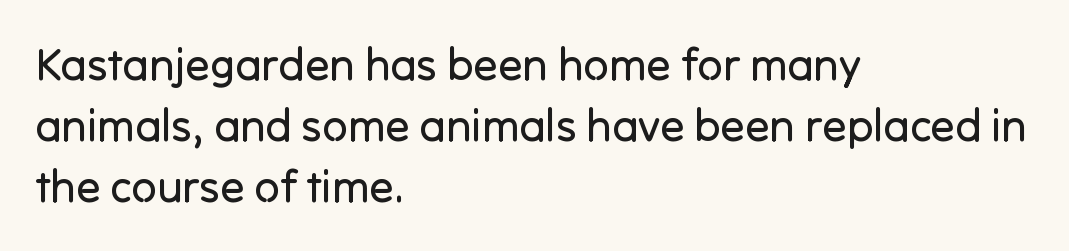
Q: Is the text bold? A: No.
Q: Is the text italic (slanted)? A: No, it is upright.
Q: Is the typeface a serif or a sans-serif typeface? A: Sans-serif.
Q: Is the text underlined? A: No.
Q: How is the paragraph aligned? A: Left-aligned.
Q: Is the spacing between letters normal or unusually wide? A: Normal.
Q: Is the spacing between lines tight, normal or loose? A: Normal.
Q: Width (condensed, normal, or wide)? A: Normal.
Q: Stroke contrast? A: Low.
Q: x-height? A: Medium.
Q: Monospaced? A: No.
